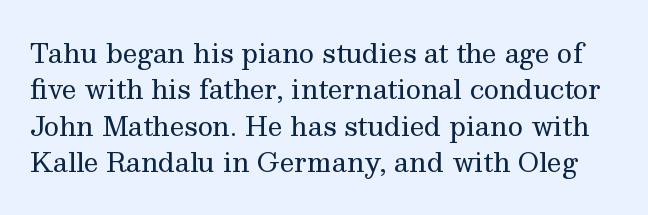
{"italic": "no", "bold": "no", "underline": "no", "line_spacing": "normal", "line_spacing_ratio": 1.4, "letter_spacing": "normal", "letter_spacing_em": 0.0, "glyph_px": 26}
